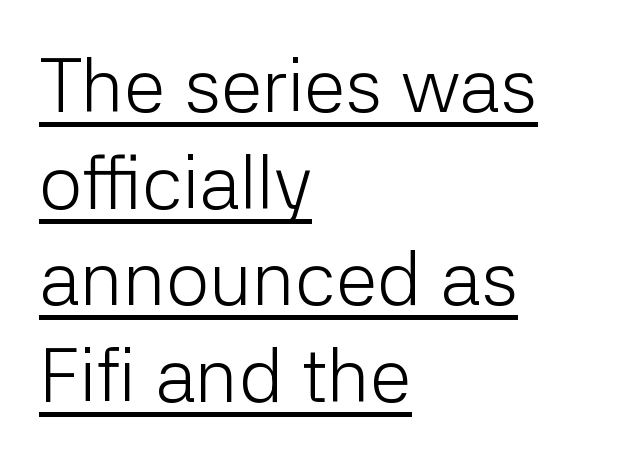
{"serif": "no", "italic": "no", "bold": "no", "weight": "light", "width": "normal", "stroke_contrast": "low", "x_height": "medium", "monospaced": "no", "underline": "yes", "align": "left", "line_spacing": "normal", "line_spacing_ratio": 1.27, "letter_spacing": "normal", "letter_spacing_em": 0.0, "glyph_px": 76}
